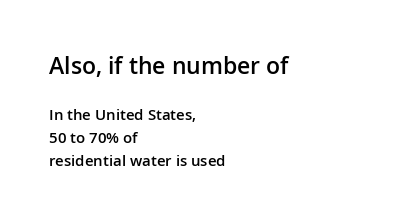
Type size steps down from the first block to the second. Bold? Not quite — semibold, heavier than regular but stopping short. Each line starts at the same left margin while the right side varies. Words float on clear page, feet unadorned. Reading down the column, the eye jumps a familiar distance to each next line. The letters stand straight up with perfectly vertical stems.
